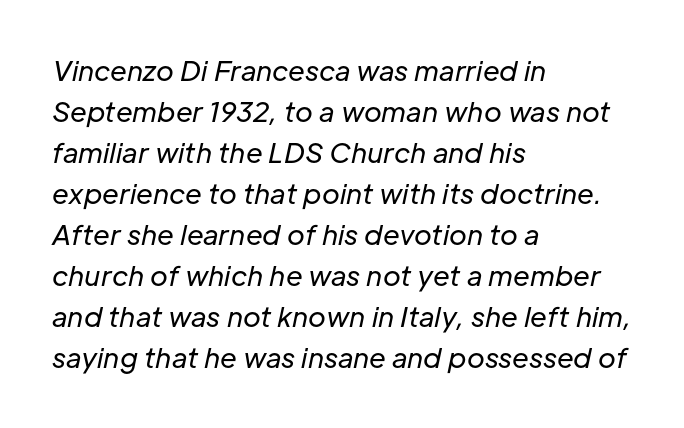
The image shows 27 px text type, italic (leaning right); set left-aligned, normal line spacing (1.52x), normal letter spacing, not underlined.
